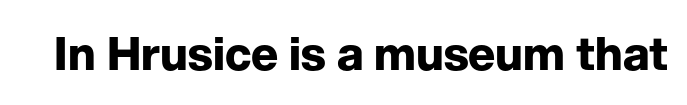
The image shows 46 px bold sans-serif type, upright; set normal letter spacing, not underlined; low stroke contrast and a medium x-height.
